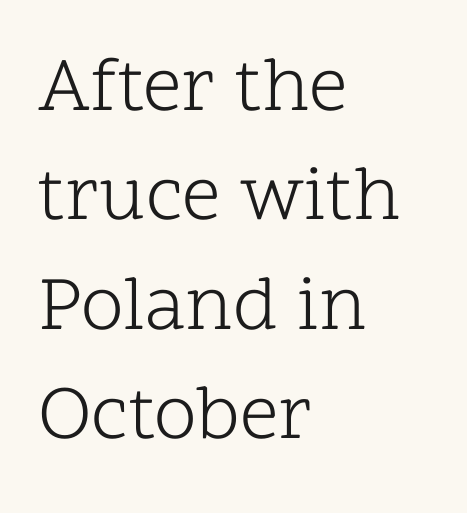
{"serif": "yes", "italic": "no", "bold": "no", "weight": "light", "width": "normal", "stroke_contrast": "low", "x_height": "medium", "monospaced": "no", "underline": "no", "align": "left", "line_spacing": "normal", "line_spacing_ratio": 1.42, "letter_spacing": "normal", "letter_spacing_em": 0.0, "glyph_px": 77}
